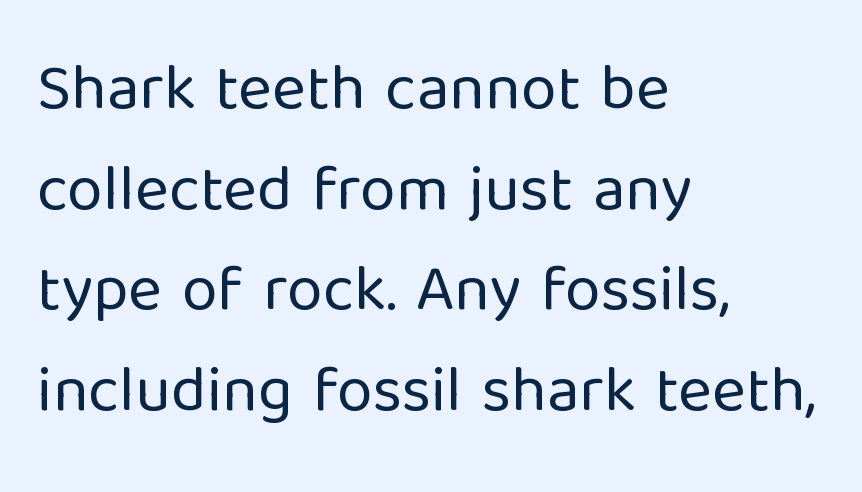
Q: Is the text bold? A: No.
Q: Is the text italic (slanted)? A: No, it is upright.
Q: Is the typeface a serif or a sans-serif typeface? A: Sans-serif.
Q: Is the text underlined? A: No.
Q: How is the paragraph aligned? A: Left-aligned.
Q: Is the spacing between letters normal or unusually wide? A: Normal.
Q: Is the spacing between lines tight, normal or loose? A: Normal.
Q: Width (condensed, normal, or wide)? A: Normal.
Q: Stroke contrast? A: Low.
Q: x-height? A: Medium.
Q: Monospaced? A: No.
